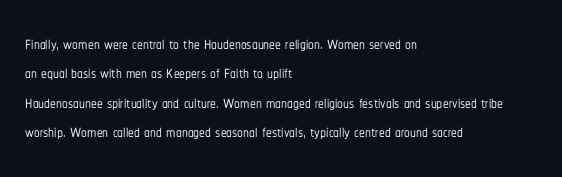
The image shows 23 px text type, upright; set left-aligned, normal line spacing (1.28x), normal letter spacing, not underlined.
